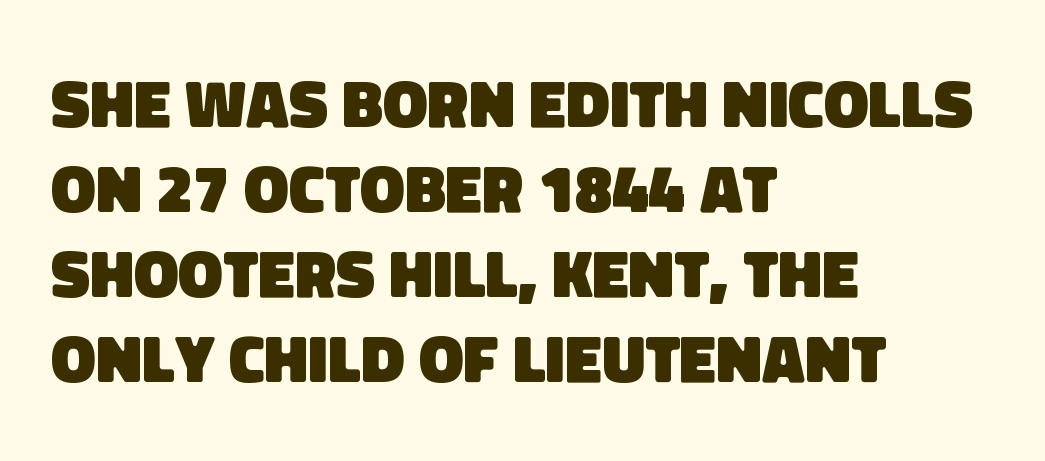
{"serif": "no", "bold": "yes", "weight": "heavy", "width": "normal", "stroke_contrast": "low", "x_height": "large", "monospaced": "no", "underline": "no", "align": "left", "line_spacing": "normal", "line_spacing_ratio": 1.27, "letter_spacing": "normal", "letter_spacing_em": 0.0, "glyph_px": 67}
